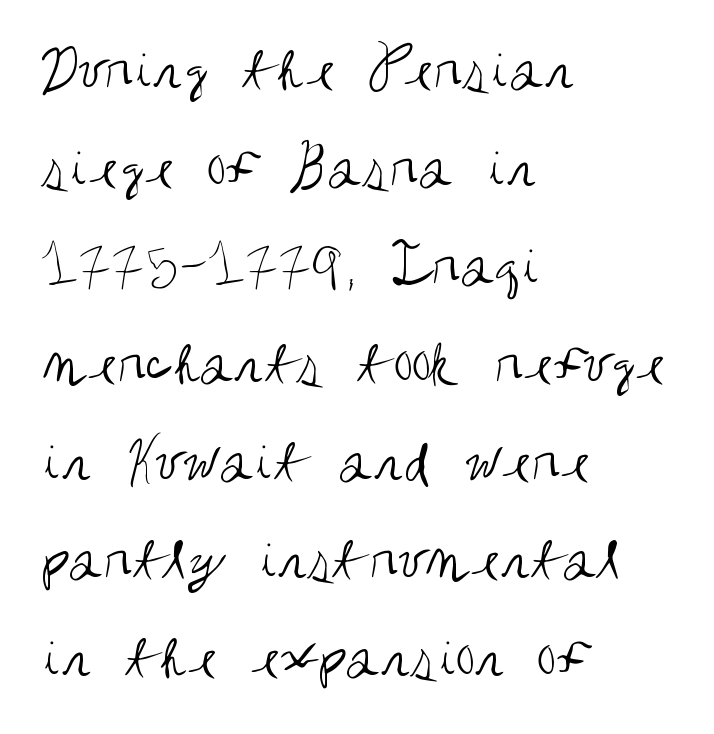
Q: Is the text bold? A: No.
Q: Is the typeface a serif or a sans-serif typeface? A: Sans-serif.
Q: Is the text underlined? A: No.
Q: How is the paragraph aligned? A: Left-aligned.
Q: Is the spacing between letters normal or unusually wide? A: Normal.
Q: Is the spacing between lines tight, normal or loose? A: Normal.
Q: Width (condensed, normal, or wide)? A: Condensed.
Q: Stroke contrast? A: Medium.
Q: x-height? A: Large.
Q: Monospaced? A: No.
